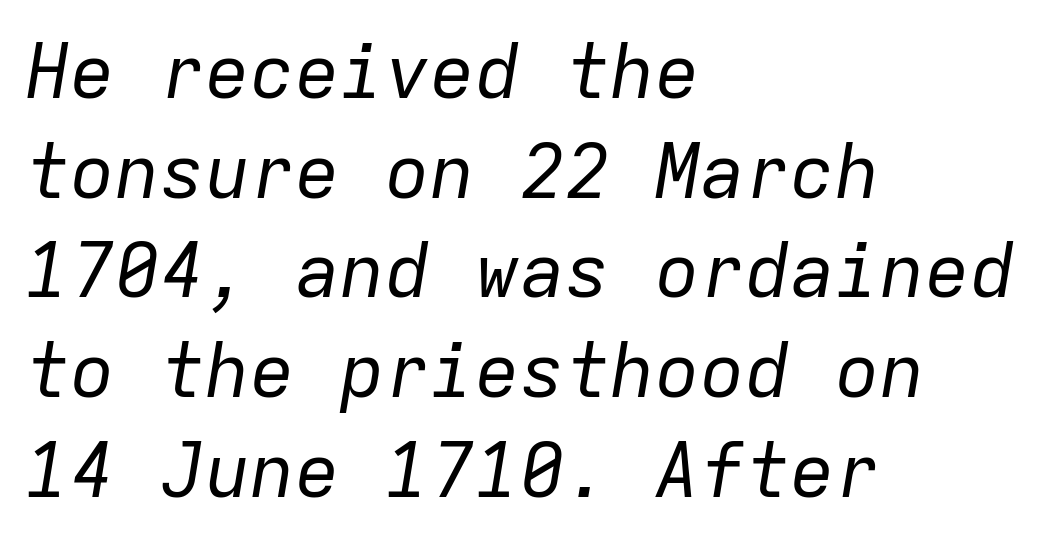
The image shows 75 px regular-weight type, italic (leaning right), monospaced; set left-aligned, normal line spacing (1.33x), normal letter spacing, not underlined; low stroke contrast and a medium x-height.
